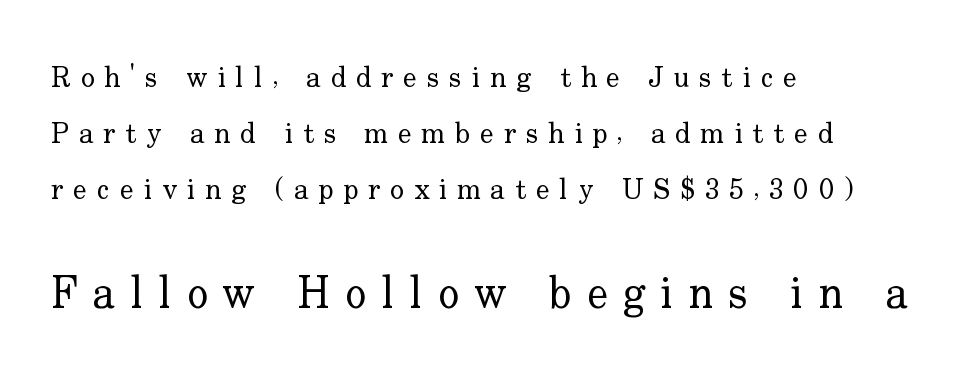
The image shows 44 px regular-weight serif type, upright; set left-aligned, loose line spacing (1.93x), unusually wide letter spacing (+0.34 em), not underlined; the second (bottom) block is 1.52x larger; low stroke contrast and a small x-height.
